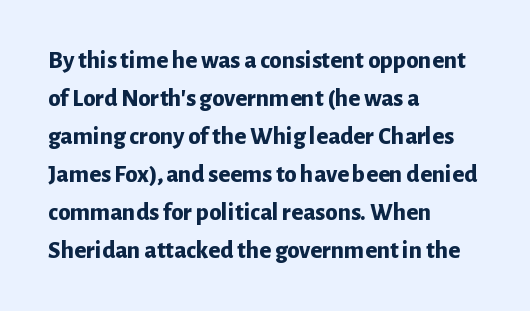
The image shows 25 px bold type, upright; set left-aligned, normal line spacing (1.52x), normal letter spacing, not underlined.
